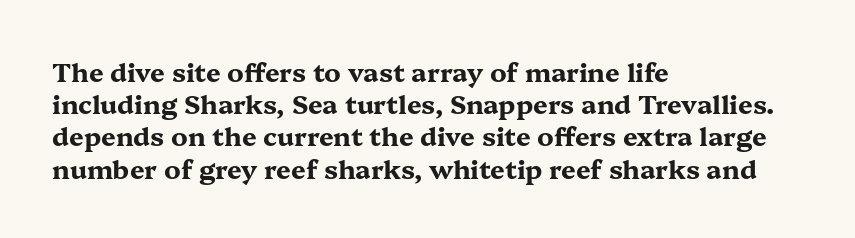
Q: Is the text bold? A: Yes.
Q: Is the text italic (slanted)? A: No, it is upright.
Q: Is the text underlined? A: No.
Q: How is the paragraph aligned? A: Left-aligned.
Q: Is the spacing between letters normal or unusually wide? A: Normal.
